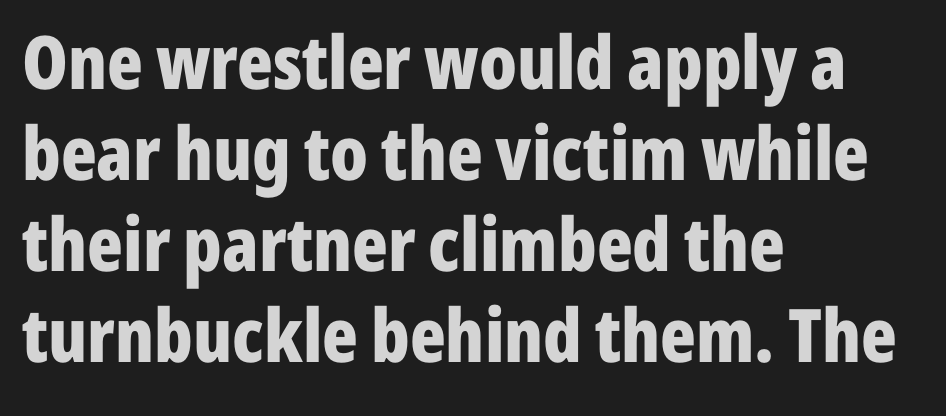
{"serif": "no", "italic": "no", "bold": "yes", "weight": "bold", "width": "condensed", "stroke_contrast": "low", "x_height": "medium", "monospaced": "no", "underline": "no", "align": "left", "line_spacing_ratio": 1.23, "letter_spacing": "normal", "letter_spacing_em": 0.0, "glyph_px": 74}
